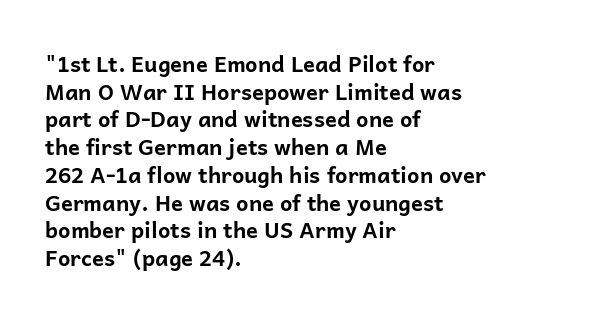
The image shows 22 px bold type, upright; set left-aligned, normal line spacing (1.26x), normal letter spacing, not underlined.
